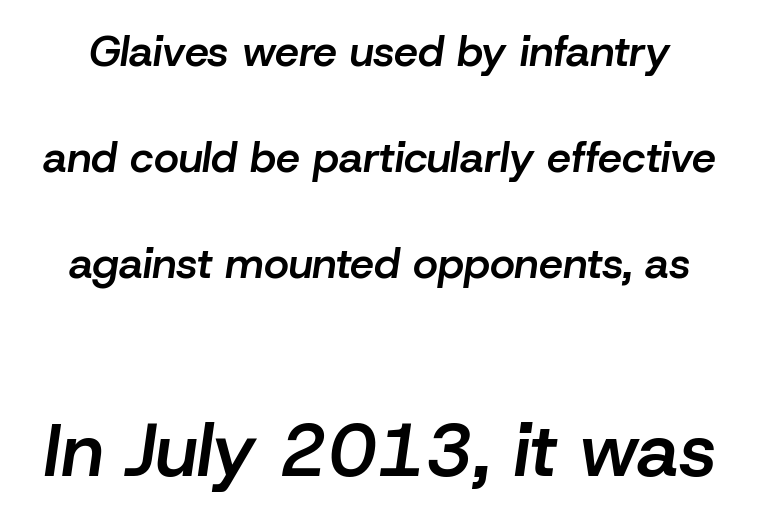
Q: Is the text bold? A: Semi-bold.
Q: Is the text italic (slanted)? A: Yes, it leans right by about 8 degrees.
Q: Is the text underlined? A: No.
Q: Is the spacing between letters normal or unusually wide? A: Normal.
Q: Is the spacing between lines tight, normal or loose? A: Loose.
Q: Which block of text is set in a larger size, the first (top) or the second (bottom)? A: The second (bottom) one.
Q: Width (condensed, normal, or wide)? A: Normal.
Q: Stroke contrast? A: Low.
Q: x-height? A: Medium.
Q: Monospaced? A: No.
